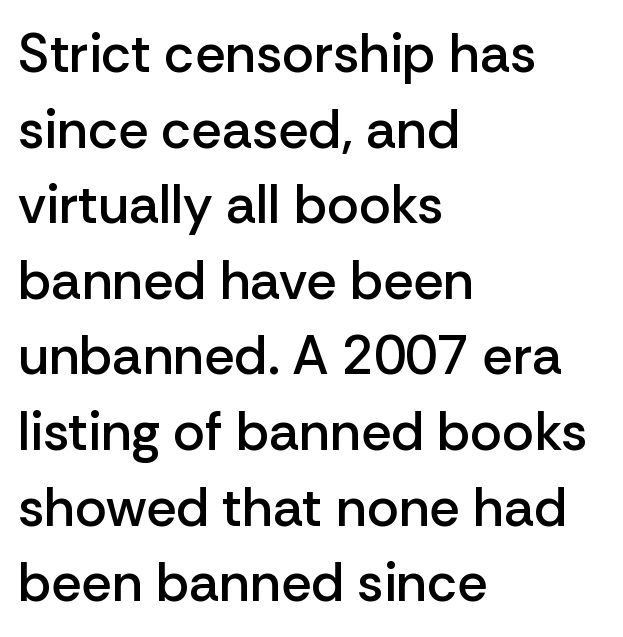
Q: Is the text bold? A: Semi-bold.
Q: Is the text italic (slanted)? A: No, it is upright.
Q: Is the typeface a serif or a sans-serif typeface? A: Sans-serif.
Q: Is the text underlined? A: No.
Q: How is the paragraph aligned? A: Left-aligned.
Q: Is the spacing between letters normal or unusually wide? A: Normal.
Q: Is the spacing between lines tight, normal or loose? A: Normal.
Q: Width (condensed, normal, or wide)? A: Normal.
Q: Stroke contrast? A: Low.
Q: x-height? A: Medium.
Q: Monospaced? A: No.
